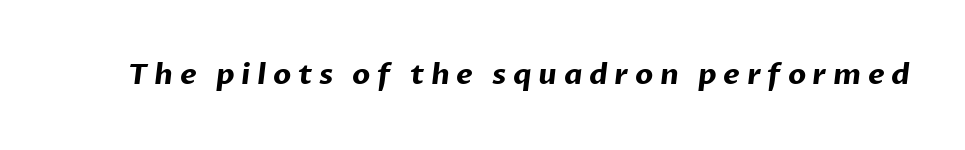
The designer went with a sans here, leaving each stem footless. Check under the words: just untouched page. These lines are rendered in a variable-pitch font. Caption: expanded tracking, letters set apart. The face used here has the dense, thick strokes of a bold.
